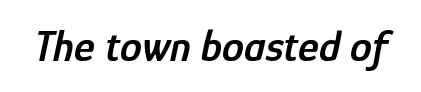
Q: Is the text bold? A: Semi-bold.
Q: Is the text italic (slanted)? A: Yes, it leans right by about 12 degrees.
Q: Is the text underlined? A: No.
Q: Is the spacing between letters normal or unusually wide? A: Normal.
Q: Width (condensed, normal, or wide)? A: Condensed.
Q: Stroke contrast? A: Low.
Q: x-height? A: Medium.
Q: Monospaced? A: No.
